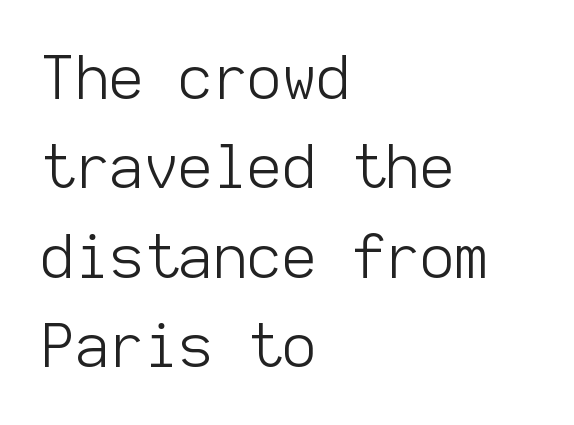
The image shows 60 px light sans-serif type, upright, monospaced; set left-aligned, normal line spacing (1.49x), normal letter spacing, not underlined; low stroke contrast and a medium x-height.
